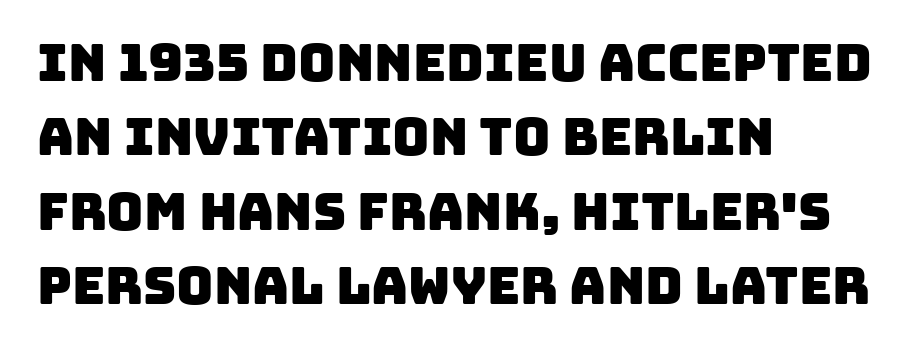
The image shows 51 px sans-serif type; set left-aligned, normal line spacing (1.46x), normal letter spacing, not underlined; low stroke contrast and a large x-height.
